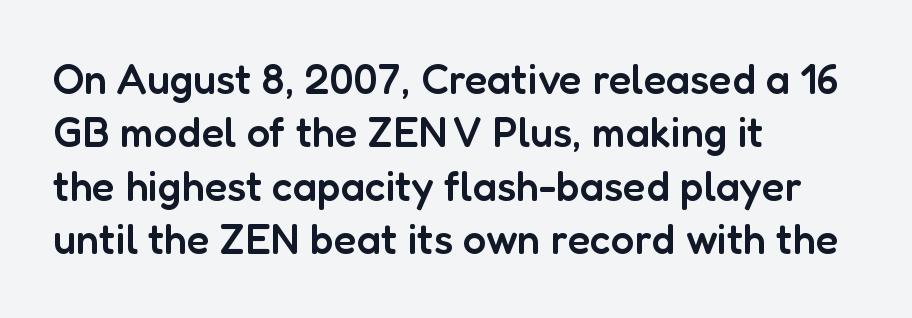
This is roman type, the default non-slanted kind. Look at the tracking — it's just the regular setting, nothing added. Notice how the passage keeps a crisp vertical edge on the left only. Rule under the text: the space is simply empty.
